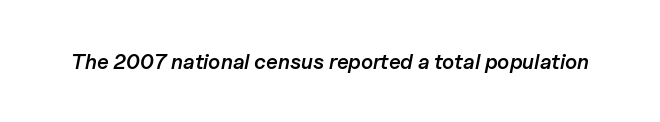
The image shows 21 px text type, italic (leaning right); set normal letter spacing, not underlined.
